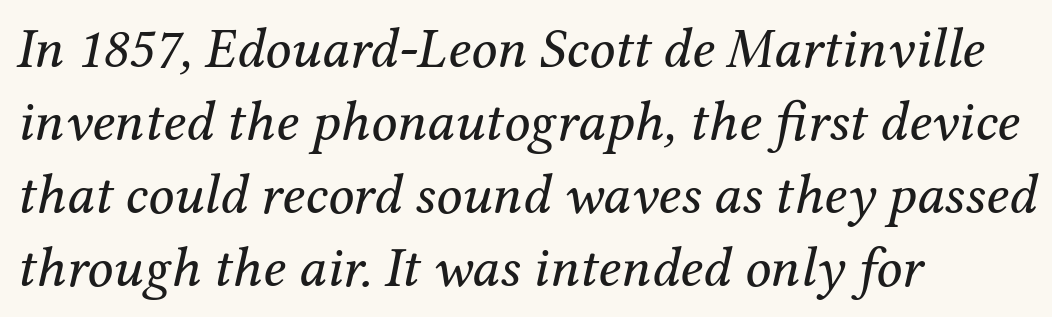
The image shows 57 px regular-weight serif type, italic (leaning right); set left-aligned, normal line spacing (1.28x), normal letter spacing, not underlined; medium stroke contrast and a medium x-height.
